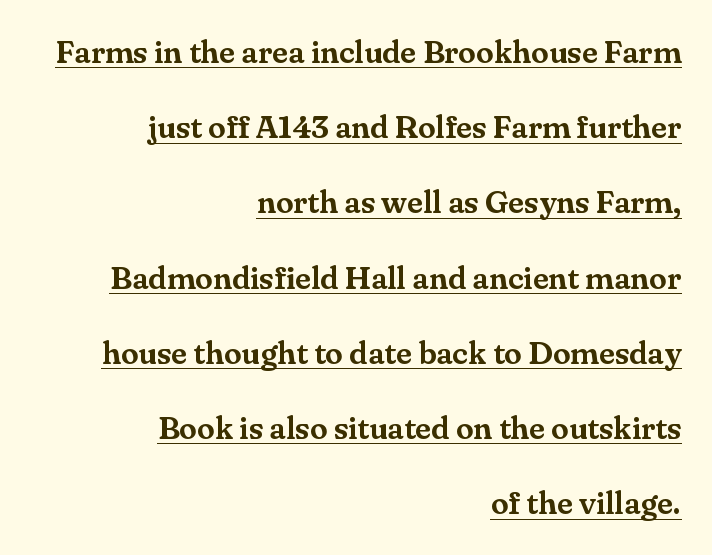
The image shows 32 px serif type, upright; set right-aligned, loose line spacing (2.35x), normal letter spacing, underlined; medium stroke contrast and a small x-height.
